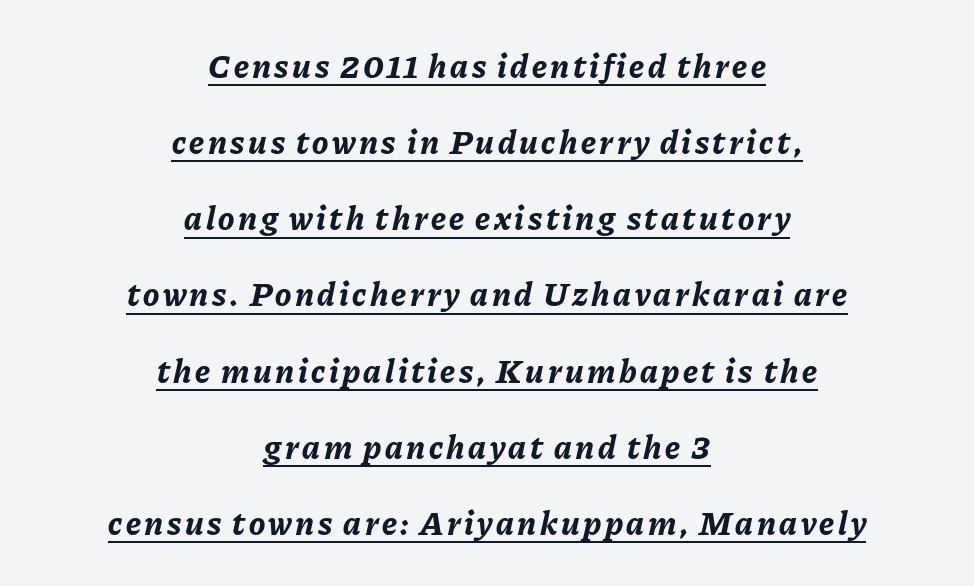
The passage shown stacks its lines with a broad gap. A baseline rule has been typeset under these characters. Weight check: bold — yes, fully. Is the type slanted? Yes — the strokes lean at a clear angle. Do the characters align in a grid? No, the font is proportional. Every row of glyphs is offset so its center matches the block's center.
